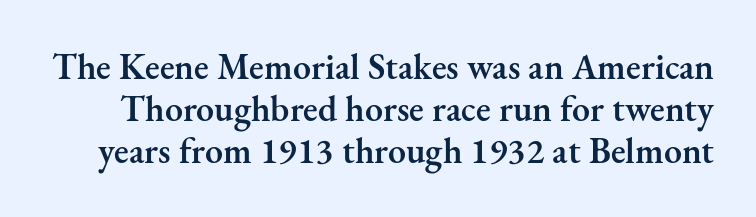
The image shows 36 px semibold serif type, upright; set line spacing 1.17x, normal letter spacing, not underlined; medium stroke contrast and a small x-height.
